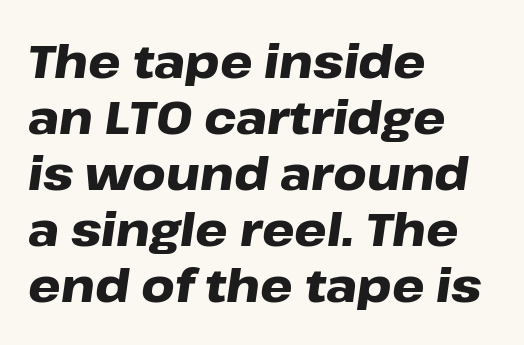
Q: Is the text bold? A: Yes.
Q: Is the text italic (slanted)? A: Yes, it leans right by about 8 degrees.
Q: Is the text underlined? A: No.
Q: How is the paragraph aligned? A: Left-aligned.
Q: Is the spacing between letters normal or unusually wide? A: Normal.
Q: Width (condensed, normal, or wide)? A: Wide.
Q: Stroke contrast? A: Low.
Q: x-height? A: Medium.
Q: Monospaced? A: No.
